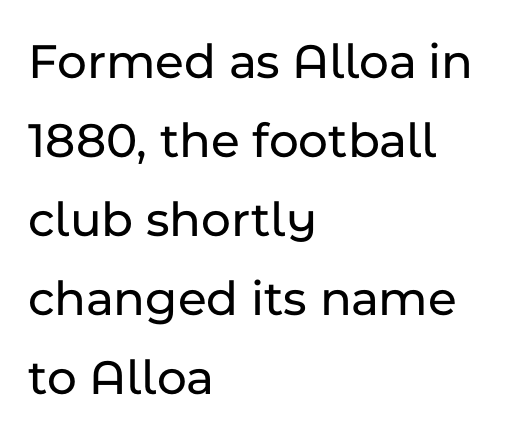
{"serif": "no", "italic": "no", "width": "normal", "stroke_contrast": "low", "x_height": "medium", "monospaced": "no", "underline": "no", "align": "left", "line_spacing": "normal", "line_spacing_ratio": 1.55, "letter_spacing": "normal", "letter_spacing_em": 0.0, "glyph_px": 51}
